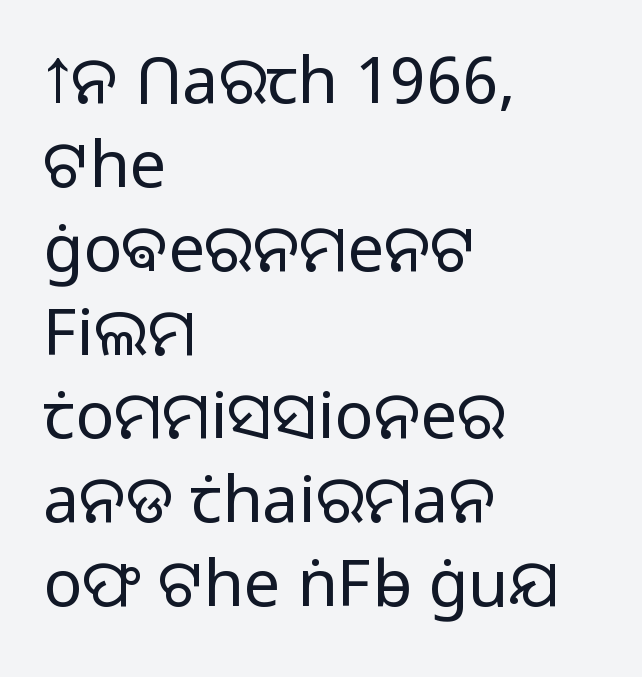
A typesetter would call this zero additional tracking. Every character sits straight up, as roman type does. Nothing heavy about these letters — not bold at all. The rendering uses a moderate line-height, typical for paragraphs. Character widths vary here, with narrow letters taking less room than wide ones.
